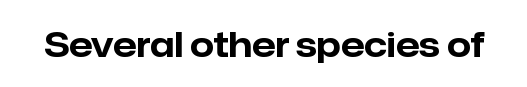
{"serif": "no", "italic": "no", "bold": "yes", "weight": "bold", "width": "normal", "stroke_contrast": "low", "x_height": "medium", "monospaced": "no", "underline": "no", "letter_spacing": "normal", "letter_spacing_em": 0.0, "glyph_px": 34}
